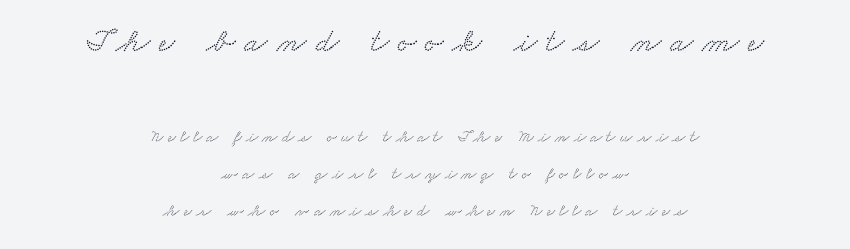
Q: Is the text underlined? A: No.
Q: How is the paragraph aligned? A: Centered.
Q: Is the spacing between letters normal or unusually wide? A: Unusually wide.
Q: Is the spacing between lines tight, normal or loose? A: Loose.
Q: Which block of text is set in a larger size, the first (top) or the second (bottom)? A: The first (top) one.
Q: Width (condensed, normal, or wide)? A: Wide.
Q: Stroke contrast? A: Low.
Q: x-height? A: Small.
Q: Monospaced? A: No.
